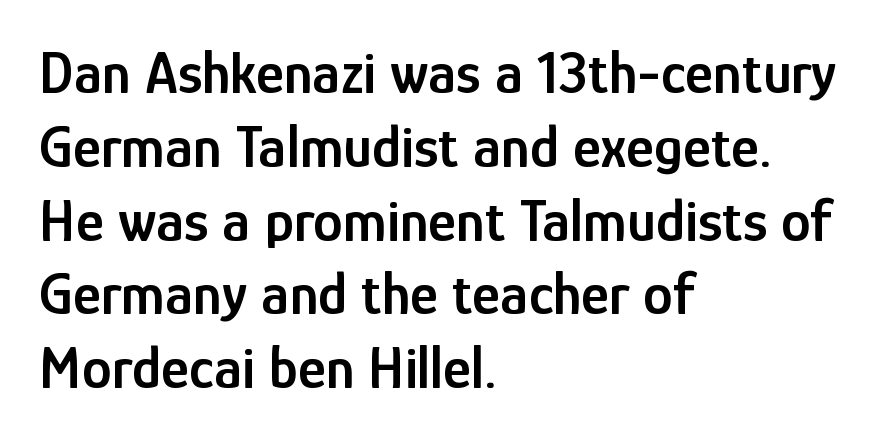
The image shows 60 px semibold, condensed sans-serif type, upright; set left-aligned, line spacing 1.23x, normal letter spacing, not underlined; low stroke contrast and a medium x-height.
